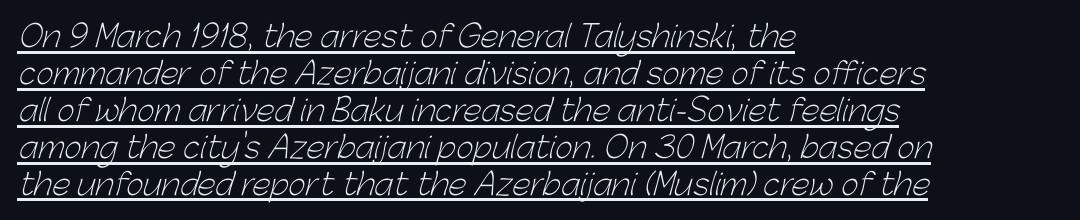
The image shows 30 px light sans-serif type; set left-aligned, line spacing 1.23x, normal letter spacing, underlined; low stroke contrast and a medium x-height.
